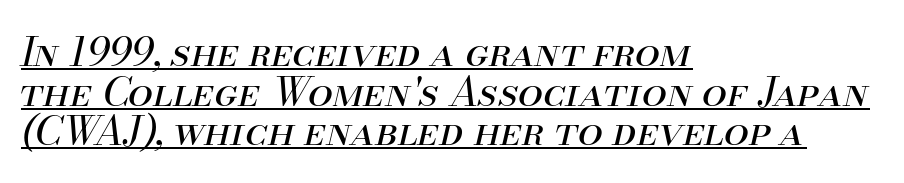
Q: Is the text bold? A: No.
Q: Is the text italic (slanted)? A: Yes, it leans right by about 13 degrees.
Q: Is the text underlined? A: Yes.
Q: How is the paragraph aligned? A: Left-aligned.
Q: Is the spacing between letters normal or unusually wide? A: Normal.
Q: Is the spacing between lines tight, normal or loose? A: Tight.
Q: Width (condensed, normal, or wide)? A: Normal.
Q: Stroke contrast? A: Medium.
Q: x-height? A: Small.
Q: Monospaced? A: No.
